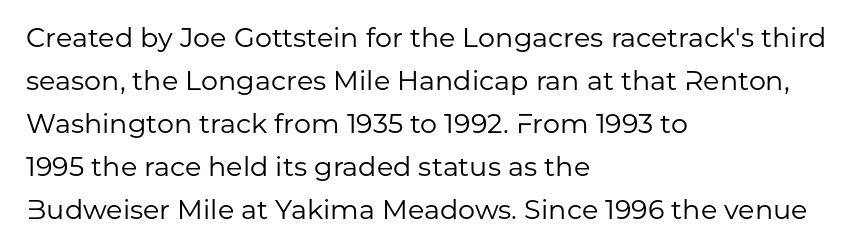
Q: Is the text bold? A: No.
Q: Is the text italic (slanted)? A: No, it is upright.
Q: Is the text underlined? A: No.
Q: How is the paragraph aligned? A: Left-aligned.
Q: Is the spacing between letters normal or unusually wide? A: Normal.
Q: Is the spacing between lines tight, normal or loose? A: Normal.
